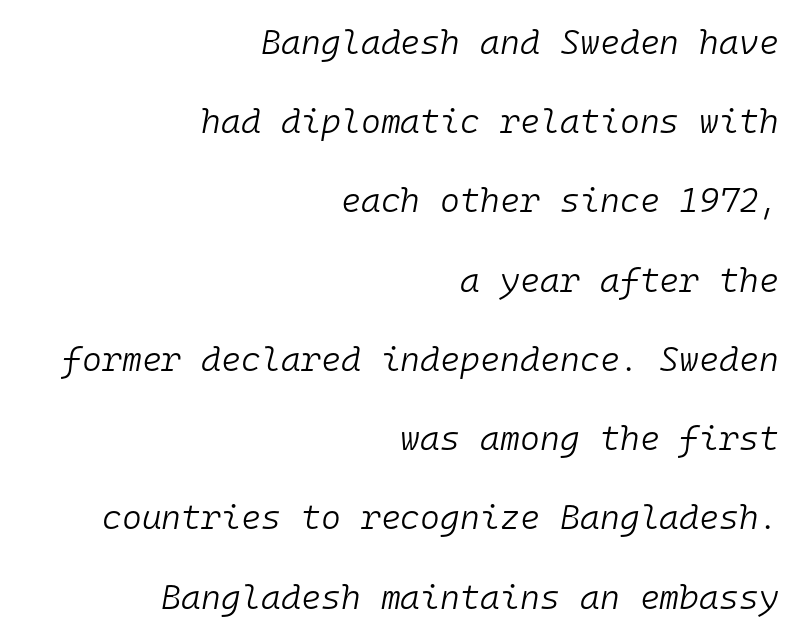
No chunkiness to these letters — they're not bold. Spacing verdict: monospaced, one width for all characters. Rendered with sloped, italic letterforms. Leading is clearly above the norm, producing a sparse column. There is no visible air inserted between adjacent glyphs. The text block is weighted toward the right margin, trailing off unevenly leftward.
